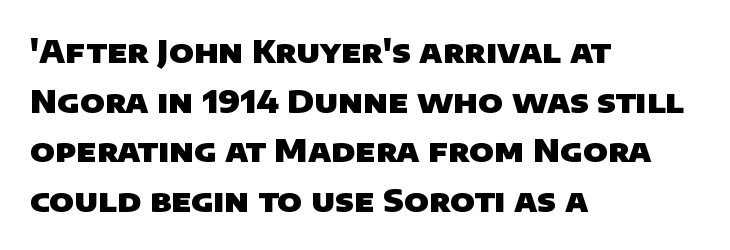
The image shows 32 px heavy sans-serif type; set left-aligned, normal line spacing (1.55x), normal letter spacing, not underlined; low stroke contrast and a large x-height.
